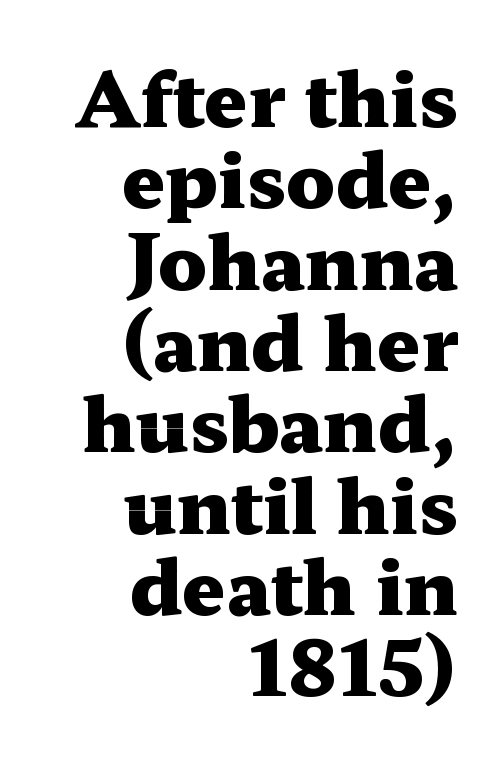
{"serif": "yes", "italic": "no", "bold": "yes", "weight": "heavy", "width": "wide", "stroke_contrast": "medium", "x_height": "medium", "monospaced": "no", "underline": "no", "align": "right", "line_spacing": "tight", "line_spacing_ratio": 1.07, "letter_spacing": "normal", "letter_spacing_em": 0.0, "glyph_px": 76}
